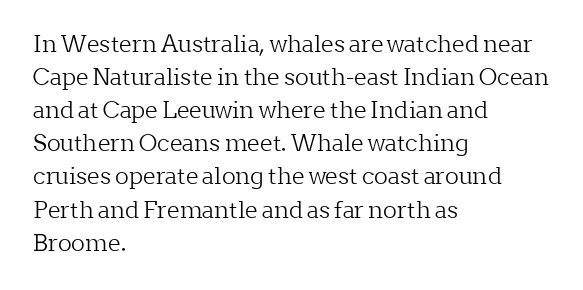
{"italic": "no", "bold": "no", "underline": "no", "align": "left", "line_spacing": "normal", "line_spacing_ratio": 1.44, "letter_spacing": "normal", "letter_spacing_em": 0.0, "glyph_px": 23}
